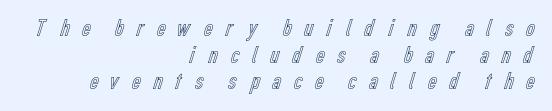
Q: Is the text italic (slanted)? A: Yes.
Q: Is the text underlined? A: No.
Q: How is the paragraph aligned? A: Right-aligned.
Q: Is the spacing between letters normal or unusually wide? A: Unusually wide.
Q: Is the spacing between lines tight, normal or loose? A: Tight.
